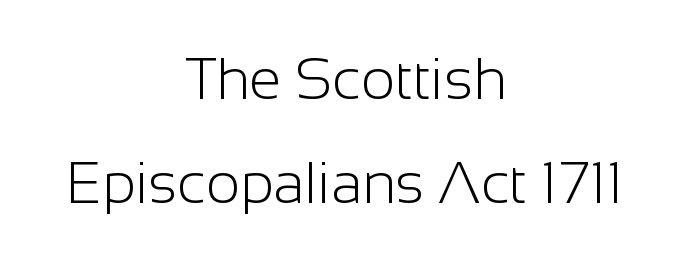
The image shows 58 px light sans-serif type, upright; set centered, line spacing 1.79x, normal letter spacing, not underlined; low stroke contrast and a medium x-height.
